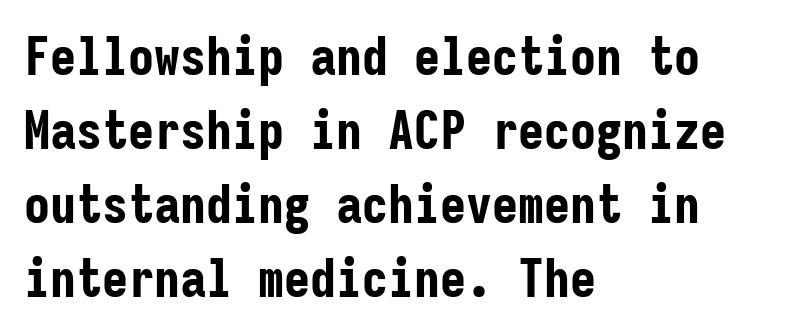
The image shows 52 px bold, condensed sans-serif type, upright, monospaced; set left-aligned, normal line spacing (1.42x), normal letter spacing, not underlined; low stroke contrast and a medium x-height.
